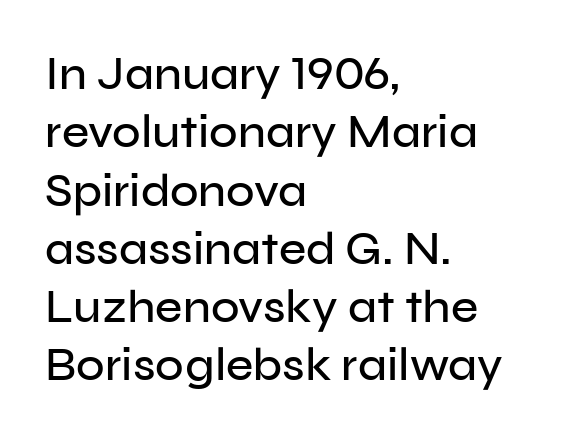
The image shows 47 px sans-serif type, upright; set left-aligned, line spacing 1.24x, normal letter spacing, not underlined; low stroke contrast and a medium x-height.
